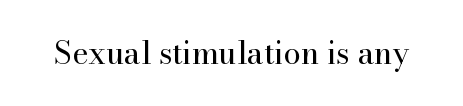
Q: Is the text bold? A: No.
Q: Is the text italic (slanted)? A: No, it is upright.
Q: Is the typeface a serif or a sans-serif typeface? A: Serif.
Q: Is the text underlined? A: No.
Q: Is the spacing between letters normal or unusually wide? A: Normal.
Q: Width (condensed, normal, or wide)? A: Normal.
Q: Stroke contrast? A: High.
Q: x-height? A: Small.
Q: Monospaced? A: No.
